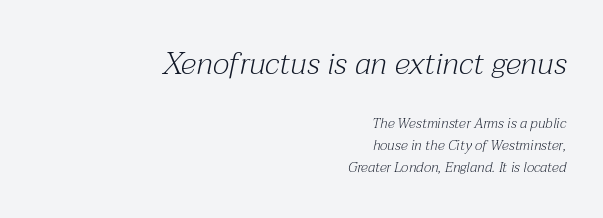
The compositor pushed each line to the right boundary. Looks like regular typesetting: each glyph gets only the width it needs. The letters are slanted; this is an italic face. Each new line begins a customary step beneath the previous one.
